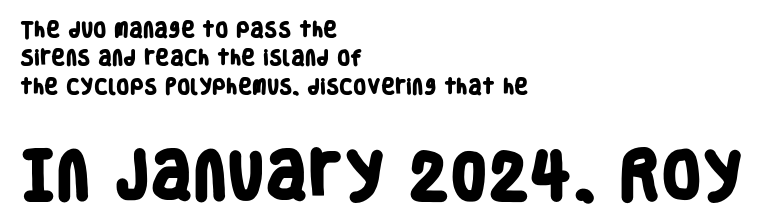
Is this a fixed-width face? No — the glyphs have proportional, varying widths. The area under the type is left untouched. A normal amount of white space separates one row of letters from the next. Caption: standard tracking, unaltered. Check where the strokes stop: nothing finishes them off — pure sans.
